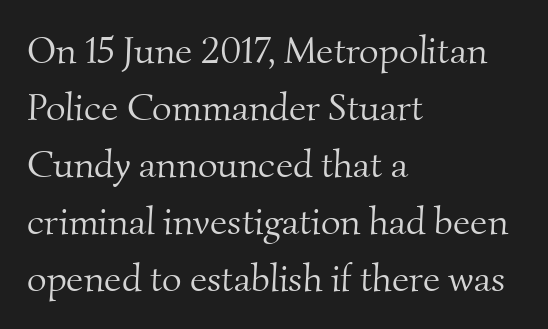
A clean baseline with only descenders dipping below it. The typeface has the unassuming heft of standard copy or less. Is the block centered? No — it sits flush against the left margin. This sample keeps an unexceptional amount of space between lines. Observe the serifs anchoring each vertical stroke in this sample. How are the letters spaced? Ordinarily, with no added tracking.
